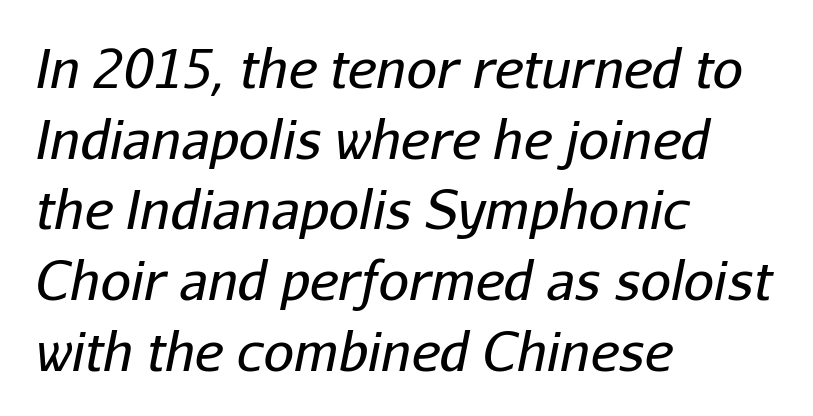
{"italic": "yes", "lean": "right", "slant_degrees": 11, "bold": "no", "weight": "regular", "width": "normal", "stroke_contrast": "low", "x_height": "medium", "monospaced": "no", "underline": "no", "align": "left", "line_spacing": "normal", "line_spacing_ratio": 1.31, "letter_spacing": "normal", "letter_spacing_em": 0.0, "glyph_px": 54}
